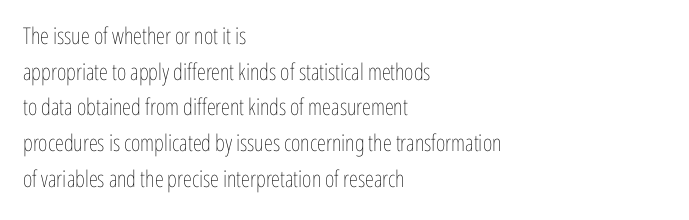
Baseline-to-baseline distance is the conventional proportion of letter height. The passage is arranged the way most books set body copy — flush left. The glyphs are unaccompanied by any horizontal stroke below them. The gaps between neighbouring characters are ordinary and unremarkable.
